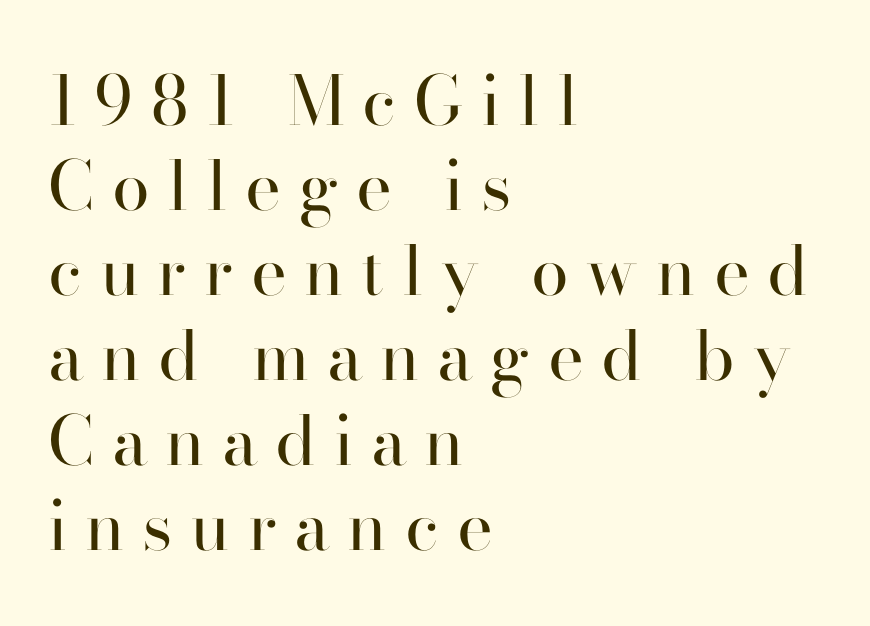
The image shows 68 px regular-weight serif type, upright; set left-aligned, normal line spacing (1.25x), unusually wide letter spacing (+0.26 em), not underlined; high stroke contrast and a small x-height.
